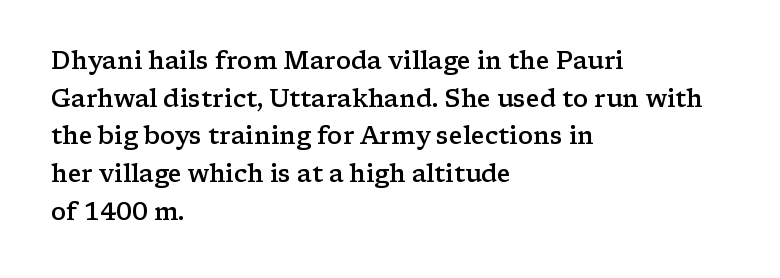
Q: Is the text bold? A: Semi-bold.
Q: Is the text italic (slanted)? A: No, it is upright.
Q: Is the text underlined? A: No.
Q: How is the paragraph aligned? A: Left-aligned.
Q: Is the spacing between letters normal or unusually wide? A: Normal.
Q: Is the spacing between lines tight, normal or loose? A: Normal.
